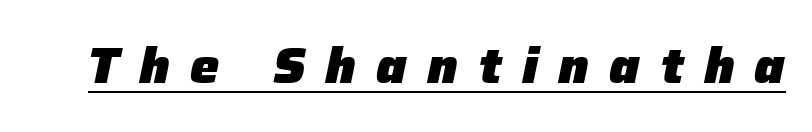
The tracking reads as deliberately expanded to a designer's eye. A baseline rule has been typeset under these characters. Slant detected: the letters are inclined. Spacing verdict: proportional, widths tailored to each character.
